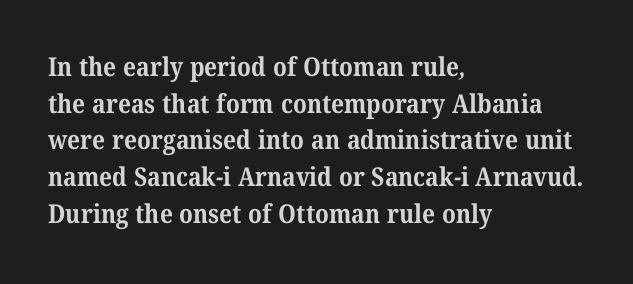
Q: Is the text bold? A: Yes.
Q: Is the text underlined? A: No.
Q: How is the paragraph aligned? A: Left-aligned.
Q: Is the spacing between letters normal or unusually wide? A: Normal.
Q: Is the spacing between lines tight, normal or loose? A: Normal.
